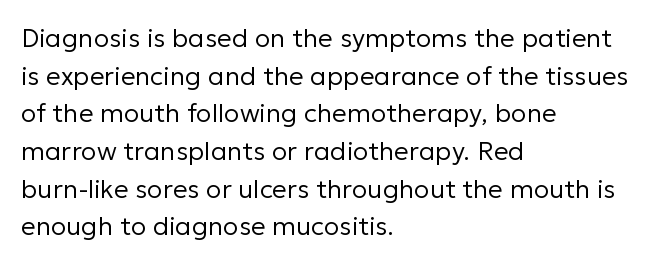
The image shows 26 px text type, upright; set left-aligned, normal line spacing (1.45x), normal letter spacing, not underlined.
